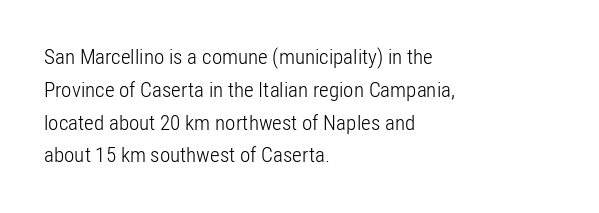
The image shows 21 px text type, upright; set left-aligned, normal line spacing (1.56x), normal letter spacing, not underlined.
